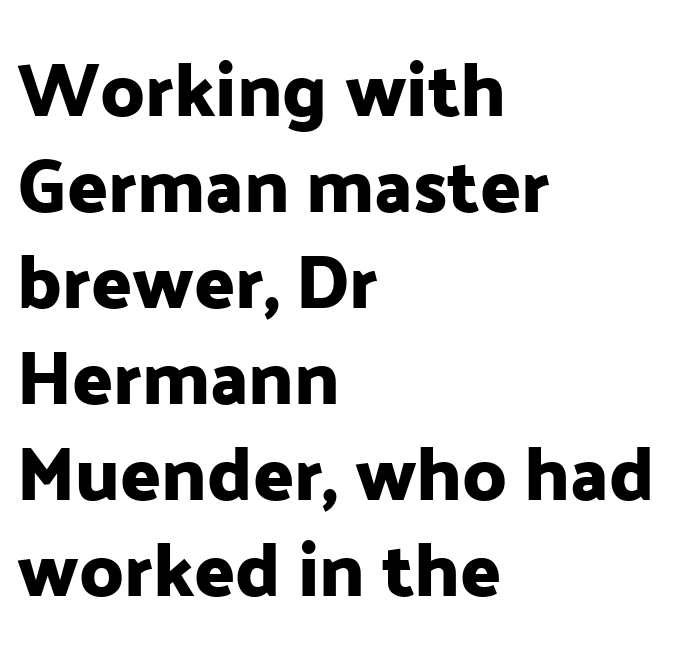
{"serif": "no", "italic": "no", "width": "normal", "stroke_contrast": "low", "x_height": "medium", "monospaced": "no", "underline": "no", "align": "left", "line_spacing": "normal", "line_spacing_ratio": 1.28, "letter_spacing": "normal", "letter_spacing_em": 0.0, "glyph_px": 75}
